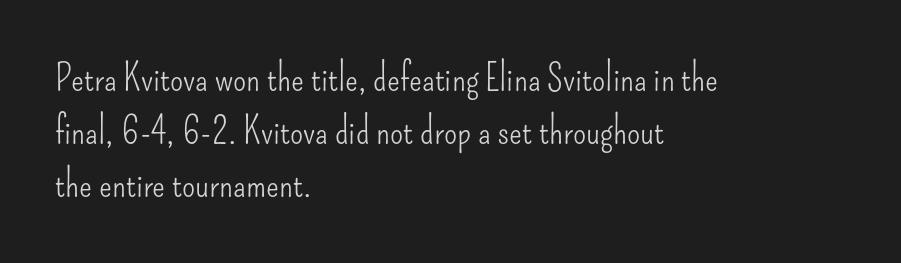
Q: Is the text bold? A: No.
Q: Is the text italic (slanted)? A: No, it is upright.
Q: Is the typeface a serif or a sans-serif typeface? A: Sans-serif.
Q: Is the text underlined? A: No.
Q: How is the paragraph aligned? A: Left-aligned.
Q: Is the spacing between letters normal or unusually wide? A: Normal.
Q: Is the spacing between lines tight, normal or loose? A: Normal.
Q: Width (condensed, normal, or wide)? A: Condensed.
Q: Stroke contrast? A: Low.
Q: x-height? A: Small.
Q: Monospaced? A: No.
